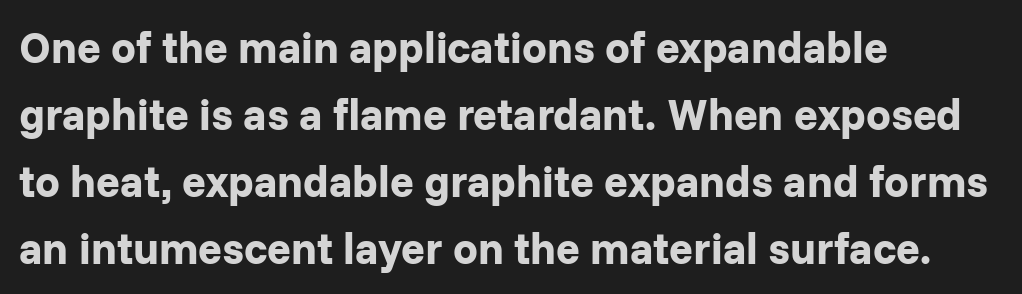
The typesetting leans heavy: a genuine bold. Upright lettering throughout. Anything drawn beneath the words? Only blank space. Regarding leading, the lines here are spaced in the standard way. The face used here is rendered with its standard letterfit. Note: no serifs on the glyphs.
